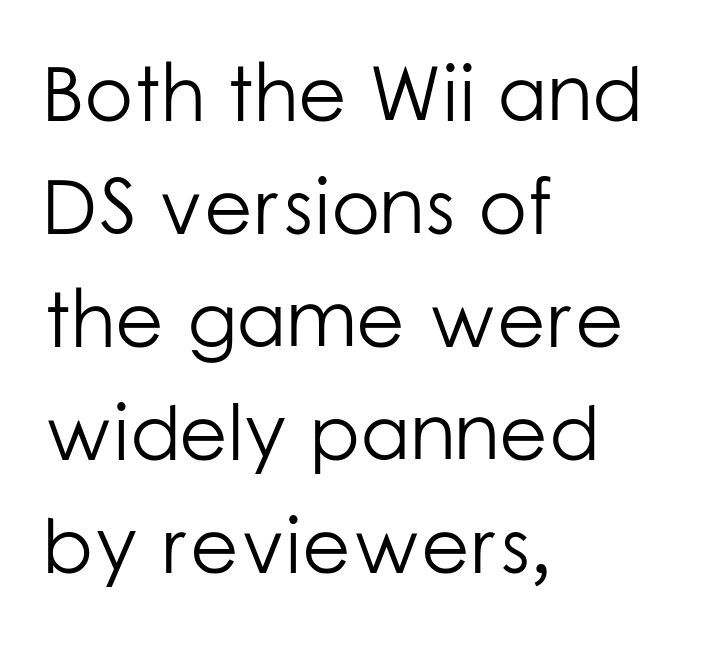
The image shows 79 px light sans-serif type, upright; set left-aligned, normal line spacing (1.43x), normal letter spacing, not underlined; low stroke contrast and a medium x-height.
